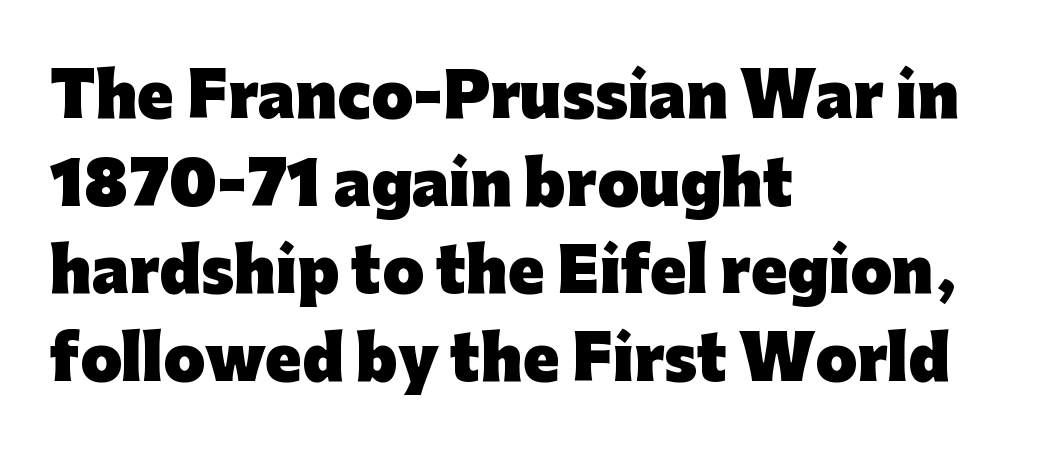
Leading: standard. What stands out about the letter spacing? Nothing — it is the standard amount. This is the regular roman posture of the typeface. The rendering uses natural spacing where letterforms have individual widths.
